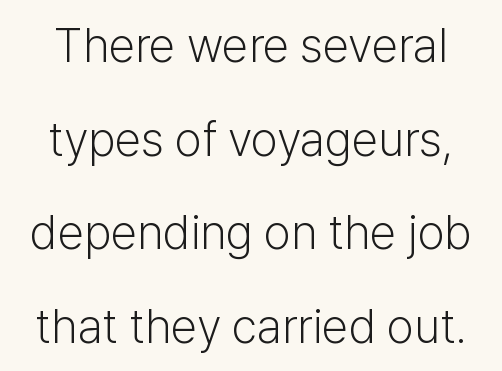
The typeface has the unassuming heft of standard copy or less. Words float on clear page, feet unadorned. Does the type have serifs? No, each stem ends abruptly. This sample has the flowing, uneven cadence of proportional lettering. The specimen reads as upright at a glance.
